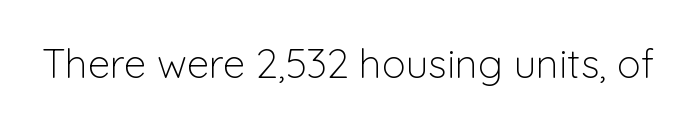
Do the characters align in a grid? No, the font is proportional. The letterforms sit shoulder to shoulder at normal distance. The typeface chosen for these lines omits serifs. Check the space under the baseline: it is left empty. Vertical stems look standard width or narrower in stroke. Designer's note — italics off, roman on.
